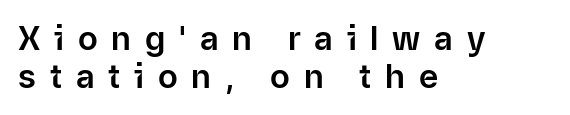
The image shows 33 px sans-serif type, upright; set left-aligned, line spacing 1.16x, unusually wide letter spacing (+0.42 em), not underlined; low stroke contrast and a medium x-height.
